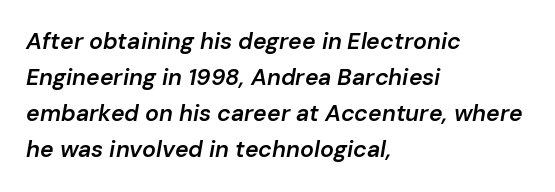
Q: Is the text bold? A: Semi-bold.
Q: Is the text italic (slanted)? A: Yes, it leans right by about 10 degrees.
Q: Is the text underlined? A: No.
Q: How is the paragraph aligned? A: Left-aligned.
Q: Is the spacing between letters normal or unusually wide? A: Normal.
Q: Is the spacing between lines tight, normal or loose? A: Normal.
